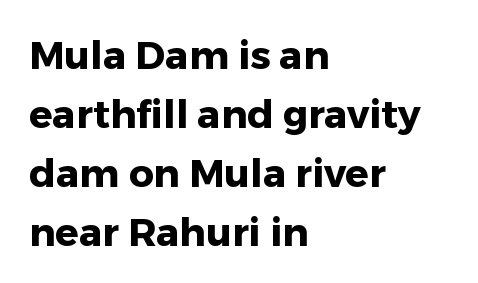
{"serif": "no", "italic": "no", "bold": "yes", "weight": "heavy", "width": "normal", "stroke_contrast": "low", "x_height": "medium", "monospaced": "no", "underline": "no", "align": "left", "line_spacing": "normal", "line_spacing_ratio": 1.51, "letter_spacing": "normal", "letter_spacing_em": 0.0, "glyph_px": 39}
